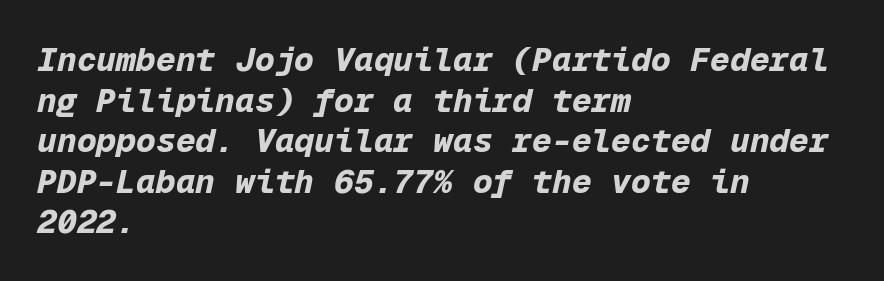
The image shows 33 px bold type, italic (leaning right), monospaced; set left-aligned, line spacing 1.23x, normal letter spacing, not underlined; low stroke contrast and a medium x-height.
